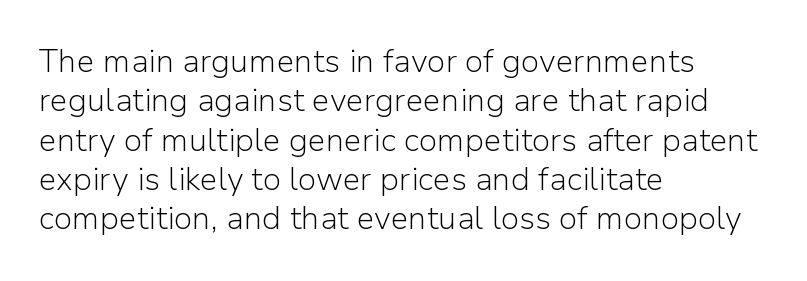
{"serif": "no", "italic": "no", "bold": "no", "weight": "light", "width": "normal", "stroke_contrast": "low", "x_height": "medium", "monospaced": "no", "underline": "no", "align": "left", "line_spacing_ratio": 1.23, "letter_spacing": "normal", "letter_spacing_em": 0.0, "glyph_px": 32}
